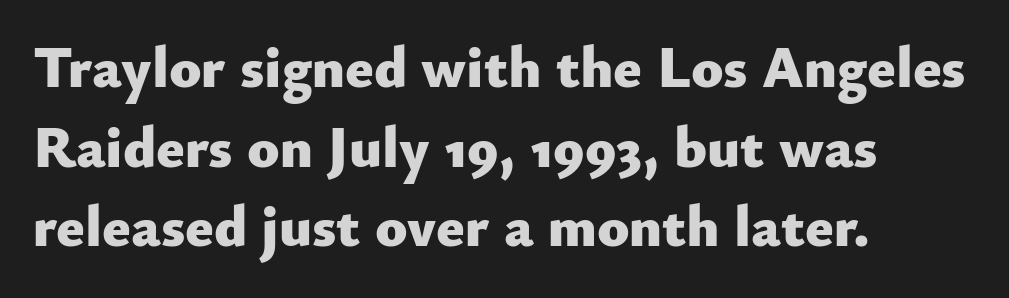
Note the varied advance widths — an 'i' is clearly narrower than an 'm'. No italicization has been applied; the sample stays upright. Letters rest on an invisible, unmarked baseline. The lines in this sample share a left origin and differ only in where they stop. The letters sit at their default tracking, neither squeezed nor spread. Whoever set this chose a conventional vertical rhythm.
